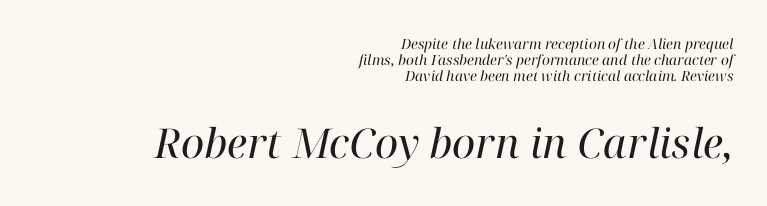
Honestly, there is no underline to notice here at all. The following chunk of copy outweighs the initial chunk in type size. A typesetter would label this face a serif. Observe the ordinary spacing: letters are neighbours, not strangers. No extra ink here — the face is not bold.
